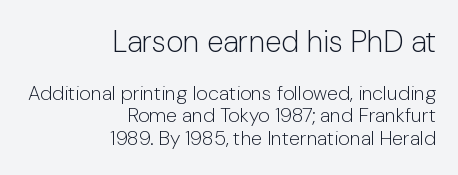
{"serif": "no", "italic": "no", "bold": "no", "weight": "light", "width": "normal", "stroke_contrast": "low", "x_height": "medium", "monospaced": "no", "underline": "no", "align": "right", "line_spacing": "tight", "line_spacing_ratio": 1.13, "letter_spacing": "normal", "letter_spacing_em": 0.0, "larger_block": "first", "size_ratio": 1.5, "glyph_px": 30}
